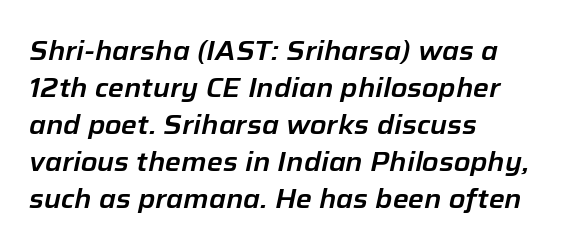
Students, note that the glyphs here touch the page at normal intervals. No word sits above an underline. These lines stack with their left ends in a neat column. If you drew a line through each stem, it would be angled.
